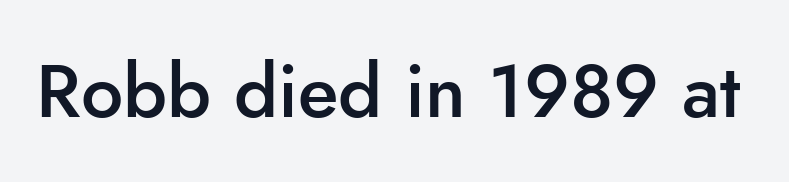
{"serif": "no", "italic": "no", "bold": "semi", "weight": "semibold", "width": "normal", "stroke_contrast": "low", "x_height": "small", "monospaced": "no", "underline": "no", "letter_spacing": "normal", "letter_spacing_em": 0.0, "glyph_px": 75}
